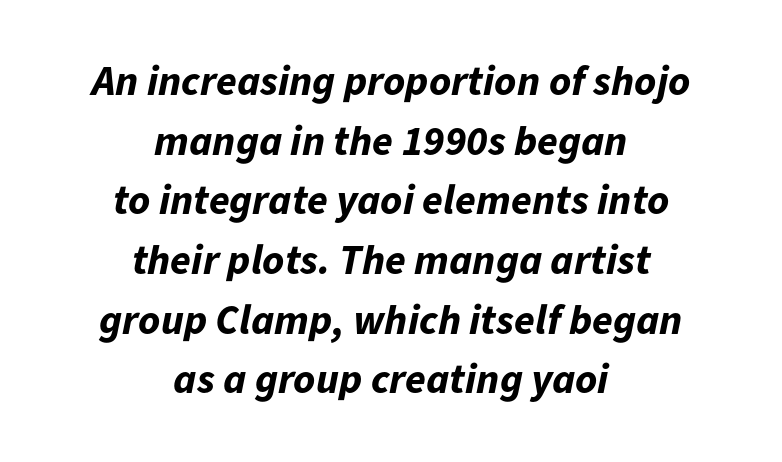
{"italic": "yes", "lean": "right", "slant_degrees": 11, "bold": "yes", "weight": "bold", "width": "normal", "stroke_contrast": "low", "x_height": "medium", "monospaced": "no", "underline": "no", "align": "center", "line_spacing": "normal", "line_spacing_ratio": 1.42, "letter_spacing": "normal", "letter_spacing_em": 0.0, "glyph_px": 42}
